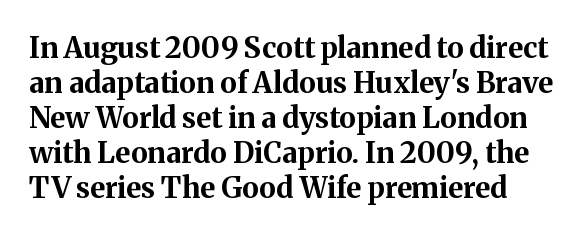
Q: Is the text bold? A: Yes.
Q: Is the text italic (slanted)? A: No, it is upright.
Q: Is the typeface a serif or a sans-serif typeface? A: Serif.
Q: Is the text underlined? A: No.
Q: Is the spacing between letters normal or unusually wide? A: Normal.
Q: Width (condensed, normal, or wide)? A: Normal.
Q: Stroke contrast? A: Medium.
Q: x-height? A: Medium.
Q: Monospaced? A: No.
